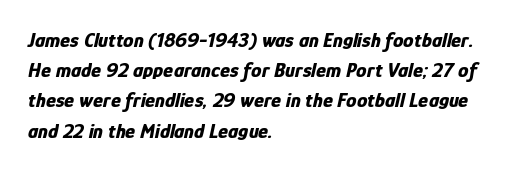
The image shows 21 px bold type, italic (leaning right); set left-aligned, normal line spacing (1.44x), normal letter spacing, not underlined.
